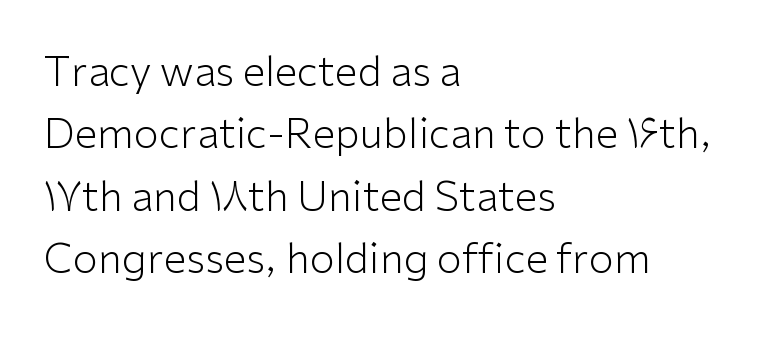
The image shows 41 px light sans-serif type, upright; set left-aligned, normal line spacing (1.52x), normal letter spacing, not underlined; low stroke contrast and a medium x-height.
